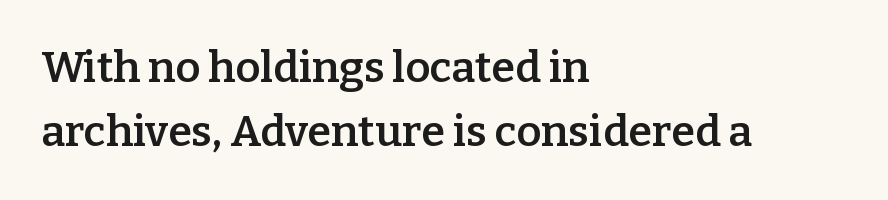
The image shows 43 px semibold serif type, upright; set left-aligned, normal line spacing (1.49x), normal letter spacing, not underlined; low stroke contrast and a medium x-height.
